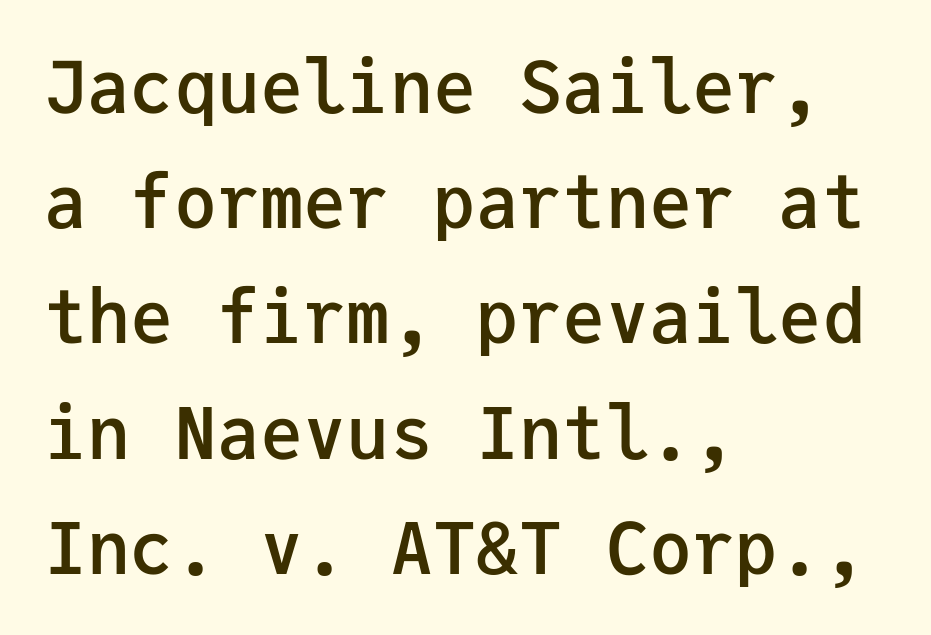
Q: Is the text bold? A: Semi-bold.
Q: Is the text italic (slanted)? A: No, it is upright.
Q: Is the typeface a serif or a sans-serif typeface? A: Sans-serif.
Q: Is the text underlined? A: No.
Q: How is the paragraph aligned? A: Left-aligned.
Q: Is the spacing between letters normal or unusually wide? A: Normal.
Q: Is the spacing between lines tight, normal or loose? A: Normal.
Q: Width (condensed, normal, or wide)? A: Normal.
Q: Stroke contrast? A: Low.
Q: x-height? A: Medium.
Q: Monospaced? A: Yes.
